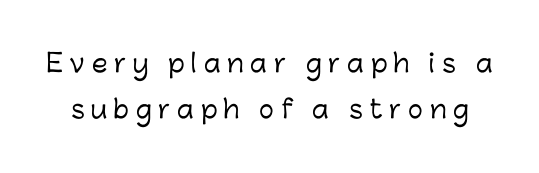
Q: Is the text italic (slanted)? A: No, it is upright.
Q: Is the text underlined? A: No.
Q: Is the spacing between letters normal or unusually wide? A: Unusually wide.
